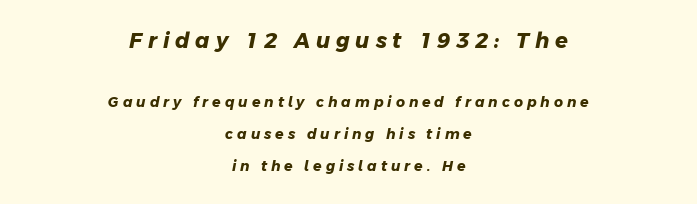
The image shows 21 px bold type; set centered, loose line spacing (2.29x), unusually wide letter spacing (+0.28 em), not underlined; the first (top) block is 1.5x larger.
